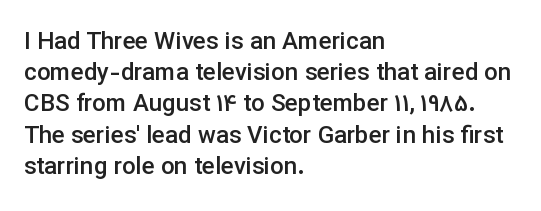
Students, this is semibold: more ink than regular, less than bold. Letter spacing: default. Any mark beneath the type? The region is blank. Rows of type keep a routine distance in the vertical direction. These lines are set flush left with a ragged right edge. Posture: straight, roman, zero tilt.
